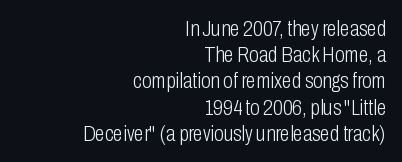
{"italic": "no", "bold": "no", "underline": "no", "align": "right", "line_spacing_ratio": 1.19, "letter_spacing": "normal", "letter_spacing_em": 0.0, "glyph_px": 22}
